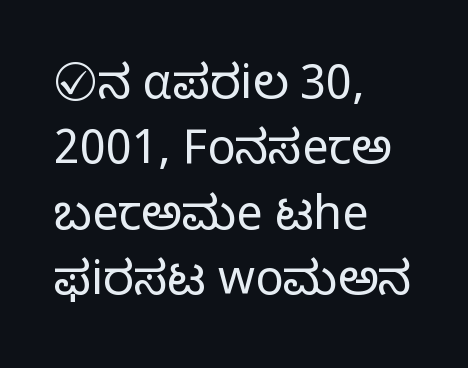
The image shows 47 px light sans-serif type, upright; set left-aligned, normal line spacing (1.39x), normal letter spacing, not underlined; low stroke contrast and a medium x-height.
